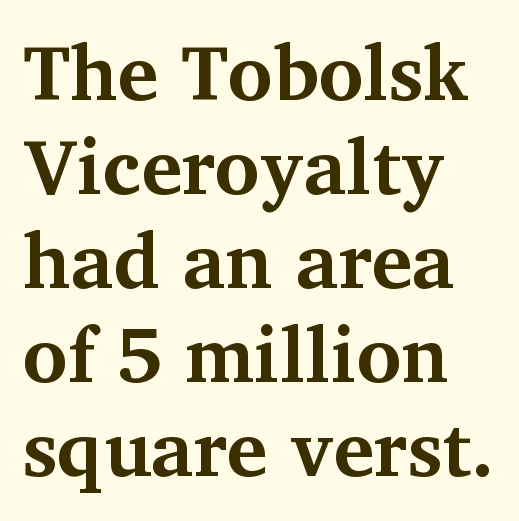
Proportional: the letters do not fall into vertical columns. Type style note: has serifs. The string is rendered with underlining switched off. The rendering keeps characters at their native spacing. These lines were composed using upright roman letters. The characters look thick and weighty, a clear bold.
